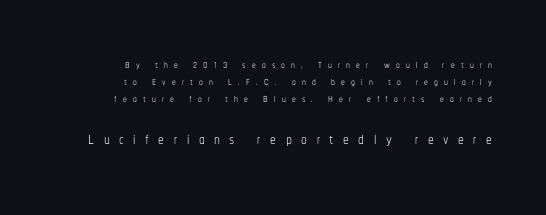
The image shows 23 px text type, upright; set right-aligned, tight line spacing (1.13x), unusually wide letter spacing (+0.41 em), not underlined; the second (bottom) block is 1.53x larger.
